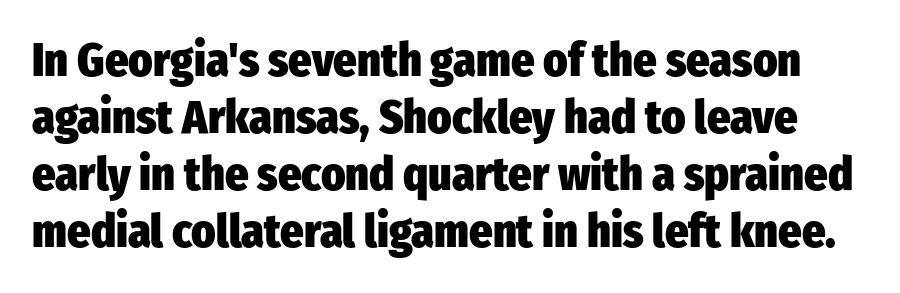
The image shows 46 px heavy, condensed sans-serif type, upright; set line spacing 1.24x, normal letter spacing, not underlined; low stroke contrast and a medium x-height.
